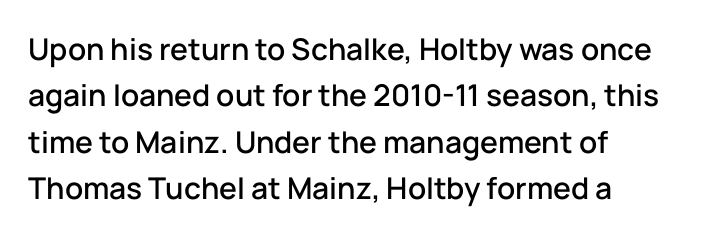
Q: Is the text italic (slanted)? A: No, it is upright.
Q: Is the typeface a serif or a sans-serif typeface? A: Sans-serif.
Q: Is the text underlined? A: No.
Q: How is the paragraph aligned? A: Left-aligned.
Q: Is the spacing between letters normal or unusually wide? A: Normal.
Q: Is the spacing between lines tight, normal or loose? A: Normal.
Q: Width (condensed, normal, or wide)? A: Normal.
Q: Stroke contrast? A: Low.
Q: x-height? A: Medium.
Q: Monospaced? A: No.
